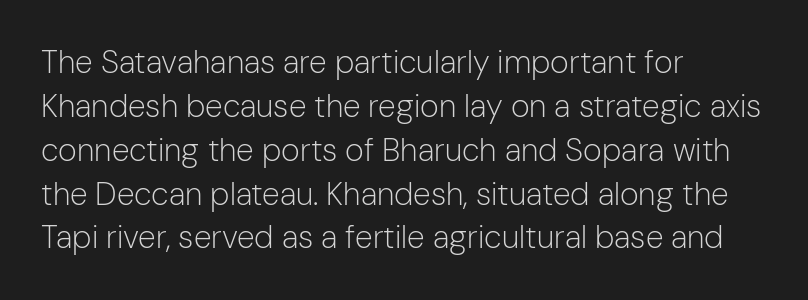
The image shows 32 px light sans-serif type, upright; set left-aligned, normal line spacing (1.37x), normal letter spacing, not underlined; low stroke contrast and a medium x-height.
